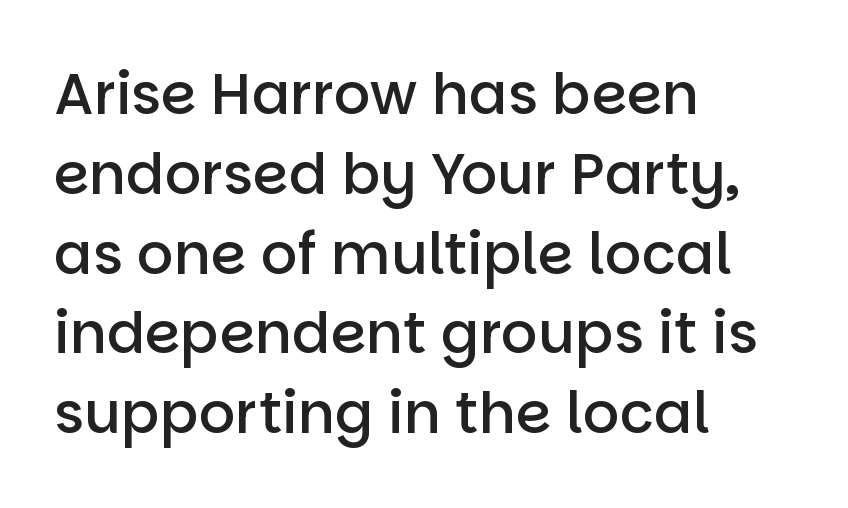
The image shows 57 px semibold sans-serif type, upright; set left-aligned, normal line spacing (1.4x), normal letter spacing, not underlined; low stroke contrast and a large x-height.
